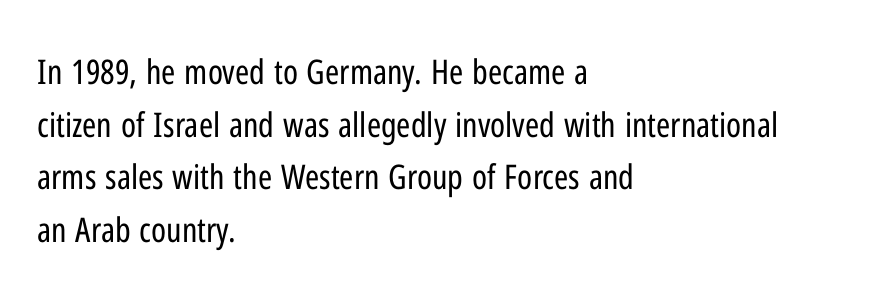
Q: Is the text bold? A: No.
Q: Is the text italic (slanted)? A: No, it is upright.
Q: Is the typeface a serif or a sans-serif typeface? A: Sans-serif.
Q: Is the text underlined? A: No.
Q: How is the paragraph aligned? A: Left-aligned.
Q: Is the spacing between letters normal or unusually wide? A: Normal.
Q: Is the spacing between lines tight, normal or loose? A: Normal.
Q: Width (condensed, normal, or wide)? A: Condensed.
Q: Stroke contrast? A: Low.
Q: x-height? A: Medium.
Q: Monospaced? A: No.
